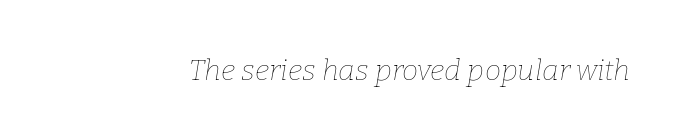
{"italic": "yes", "lean": "right", "slant_degrees": 9, "bold": "no", "weight": "thin", "width": "normal", "stroke_contrast": "low", "x_height": "medium", "monospaced": "no", "underline": "no", "letter_spacing": "normal", "letter_spacing_em": 0.0, "glyph_px": 29}
